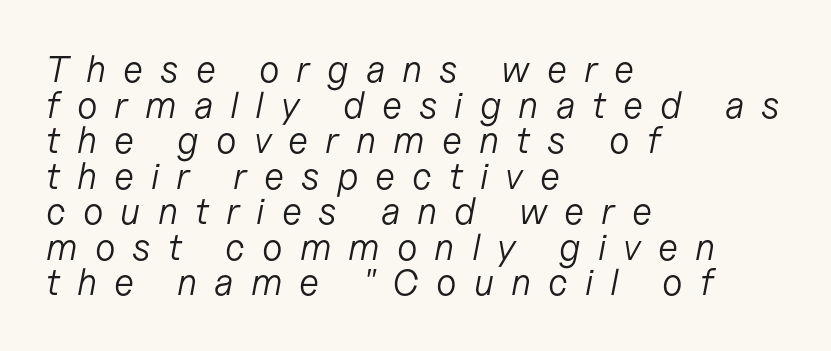
Q: Is the text bold? A: No.
Q: Is the text italic (slanted)? A: Yes, it leans right by about 11 degrees.
Q: Is the text underlined? A: No.
Q: How is the paragraph aligned? A: Left-aligned.
Q: Is the spacing between letters normal or unusually wide? A: Unusually wide.
Q: Is the spacing between lines tight, normal or loose? A: Tight.
Q: Width (condensed, normal, or wide)? A: Normal.
Q: Stroke contrast? A: Low.
Q: x-height? A: Medium.
Q: Monospaced? A: No.
